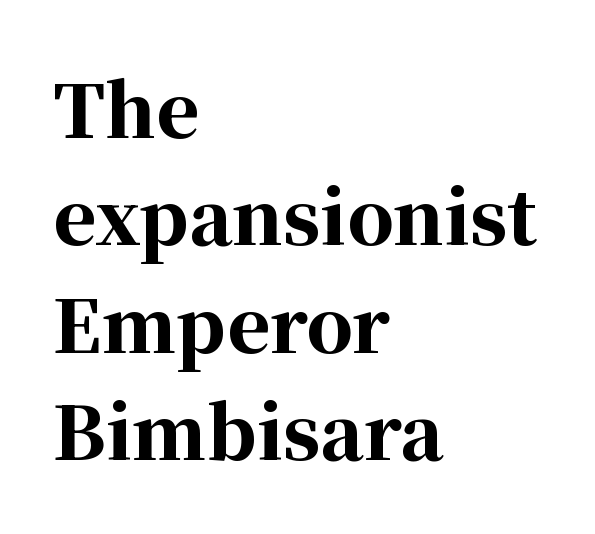
{"serif": "yes", "italic": "no", "bold": "yes", "weight": "bold", "width": "normal", "stroke_contrast": "high", "x_height": "medium", "monospaced": "no", "underline": "no", "align": "left", "line_spacing": "normal", "line_spacing_ratio": 1.47, "letter_spacing": "normal", "letter_spacing_em": 0.0, "glyph_px": 73}
